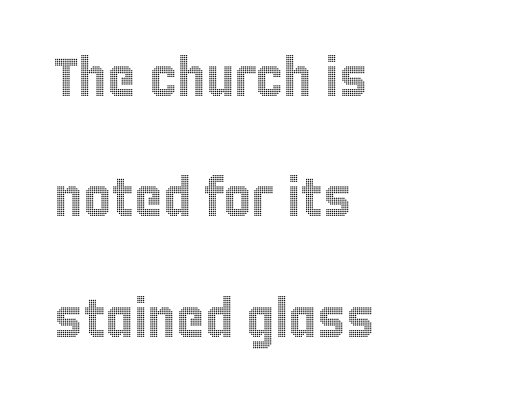
Q: Is the text italic (slanted)? A: No, it is upright.
Q: Is the text underlined? A: No.
Q: How is the paragraph aligned? A: Left-aligned.
Q: Is the spacing between letters normal or unusually wide? A: Normal.
Q: Is the spacing between lines tight, normal or loose? A: Loose.
Q: Width (condensed, normal, or wide)? A: Condensed.
Q: x-height? A: Large.
Q: Monospaced? A: No.
